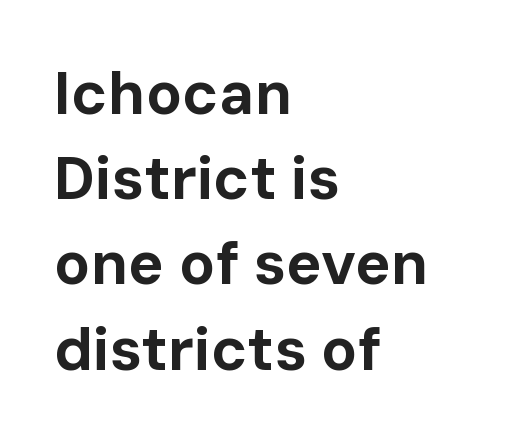
Q: Is the text bold? A: Yes.
Q: Is the text italic (slanted)? A: No, it is upright.
Q: Is the typeface a serif or a sans-serif typeface? A: Sans-serif.
Q: Is the text underlined? A: No.
Q: How is the paragraph aligned? A: Left-aligned.
Q: Is the spacing between letters normal or unusually wide? A: Normal.
Q: Is the spacing between lines tight, normal or loose? A: Normal.
Q: Width (condensed, normal, or wide)? A: Normal.
Q: Stroke contrast? A: Low.
Q: x-height? A: Medium.
Q: Monospaced? A: No.
